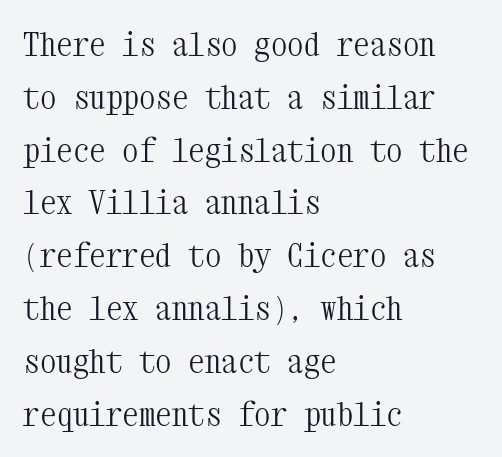
{"serif": "yes", "italic": "no", "bold": "no", "weight": "light", "width": "condensed", "stroke_contrast": "medium", "x_height": "medium", "monospaced": "yes", "underline": "no", "align": "left", "line_spacing": "normal", "line_spacing_ratio": 1.6, "letter_spacing": "normal", "letter_spacing_em": 0.0, "glyph_px": 33}
